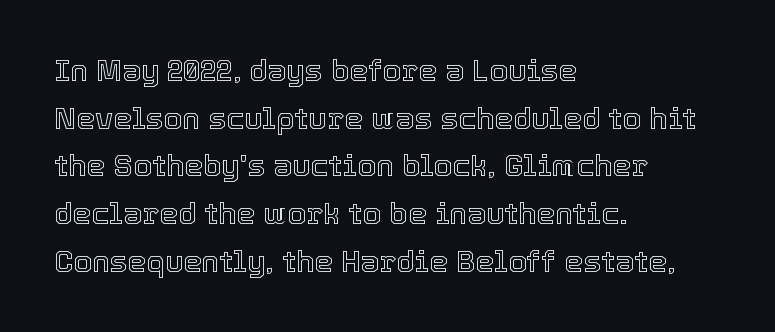
Q: Is the text italic (slanted)? A: No, it is upright.
Q: Is the text underlined? A: No.
Q: How is the paragraph aligned? A: Left-aligned.
Q: Is the spacing between letters normal or unusually wide? A: Normal.
Q: Is the spacing between lines tight, normal or loose? A: Normal.
Q: Width (condensed, normal, or wide)? A: Normal.
Q: x-height? A: Medium.
Q: Monospaced? A: No.
